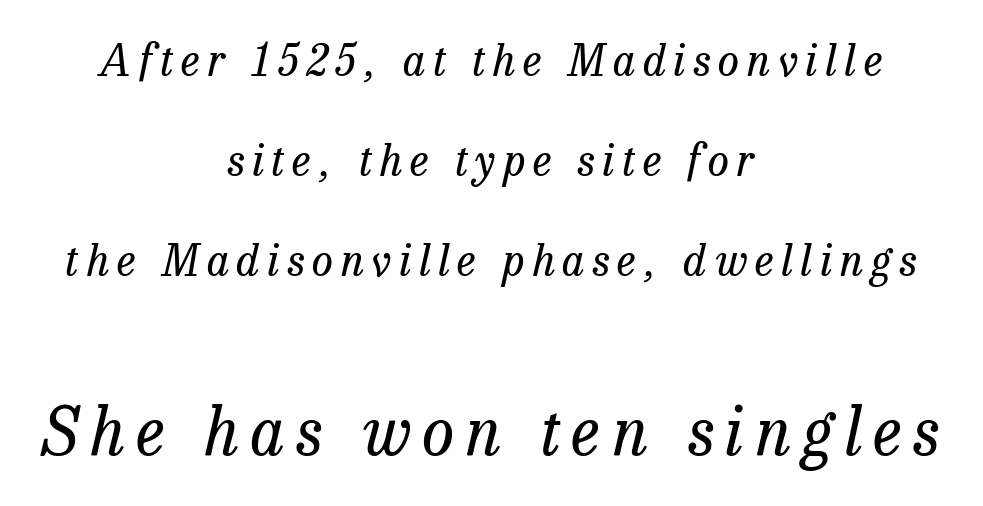
Q: Is the text bold? A: No.
Q: Is the text italic (slanted)? A: Yes, it leans right by about 13 degrees.
Q: Is the typeface a serif or a sans-serif typeface? A: Serif.
Q: Is the text underlined? A: No.
Q: How is the paragraph aligned? A: Centered.
Q: Is the spacing between lines tight, normal or loose? A: Loose.
Q: Which block of text is set in a larger size, the first (top) or the second (bottom)? A: The second (bottom) one.
Q: Width (condensed, normal, or wide)? A: Normal.
Q: Stroke contrast? A: Low.
Q: x-height? A: Medium.
Q: Monospaced? A: No.
